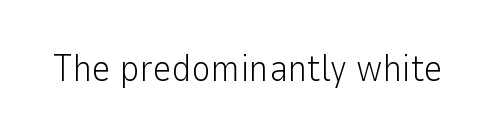
The image shows 37 px light sans-serif type, upright; set normal letter spacing, not underlined; low stroke contrast and a medium x-height.
